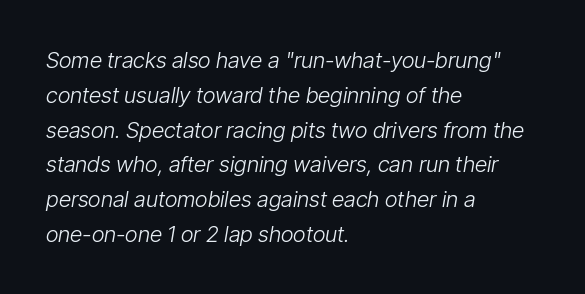
Underlining? Definitely not there. This sample uses an oblique cut, with every glyph tilted off the vertical. A student would call this left alignment; a typographer would say flush left, rag right. Does the leading feel generous? No, just average.
